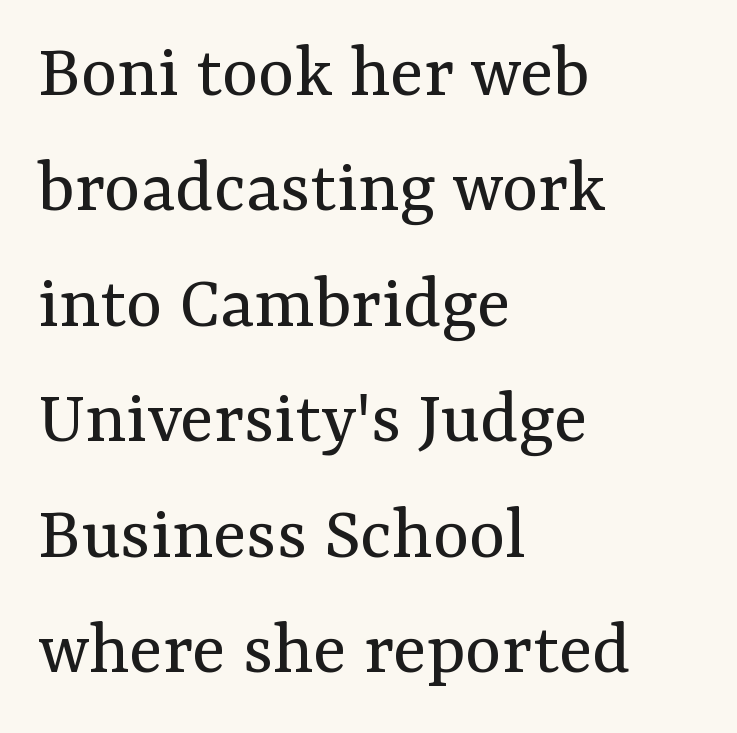
Q: Is the text bold? A: No.
Q: Is the text italic (slanted)? A: No, it is upright.
Q: Is the typeface a serif or a sans-serif typeface? A: Serif.
Q: Is the text underlined? A: No.
Q: How is the paragraph aligned? A: Left-aligned.
Q: Is the spacing between letters normal or unusually wide? A: Normal.
Q: Is the spacing between lines tight, normal or loose? A: Normal.
Q: Width (condensed, normal, or wide)? A: Normal.
Q: Stroke contrast? A: Medium.
Q: x-height? A: Medium.
Q: Monospaced? A: No.
